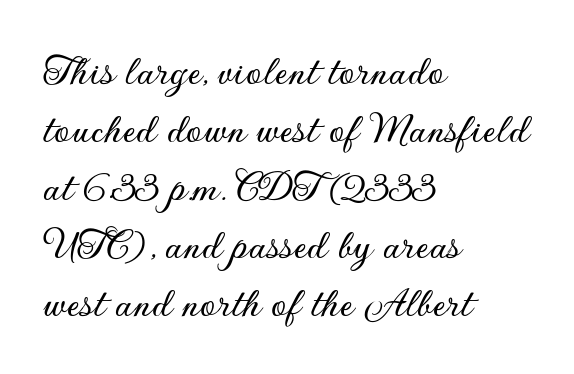
Anything drawn beneath the words? Only blank space. Interline gaps are of average width in this sample. The text block is weighted toward the left margin, trailing off unevenly rightward.
